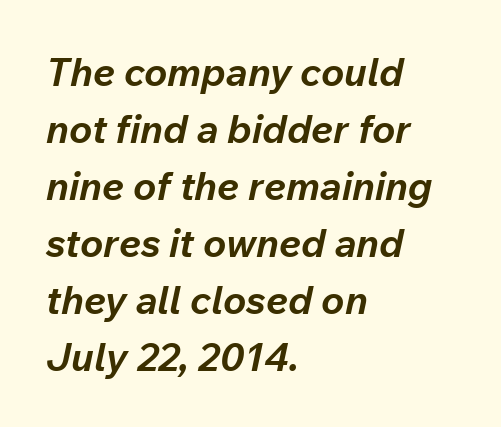
{"italic": "yes", "lean": "right", "slant_degrees": 12, "bold": "yes", "weight": "bold", "width": "normal", "stroke_contrast": "low", "x_height": "medium", "monospaced": "no", "underline": "no", "align": "left", "line_spacing": "normal", "line_spacing_ratio": 1.46, "letter_spacing": "normal", "letter_spacing_em": 0.0, "glyph_px": 39}
